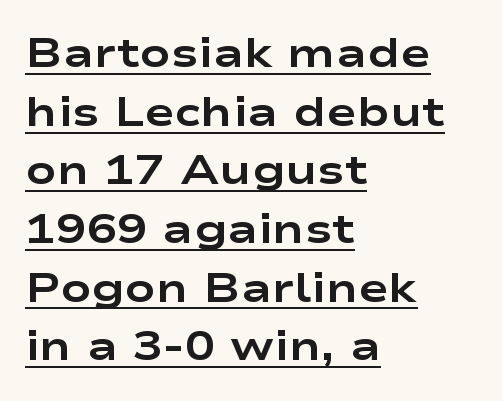
Q: Is the text bold? A: Yes.
Q: Is the text italic (slanted)? A: No, it is upright.
Q: Is the typeface a serif or a sans-serif typeface? A: Sans-serif.
Q: Is the text underlined? A: Yes.
Q: How is the paragraph aligned? A: Left-aligned.
Q: Is the spacing between letters normal or unusually wide? A: Normal.
Q: Is the spacing between lines tight, normal or loose? A: Normal.
Q: Width (condensed, normal, or wide)? A: Wide.
Q: Stroke contrast? A: Low.
Q: x-height? A: Medium.
Q: Monospaced? A: No.
